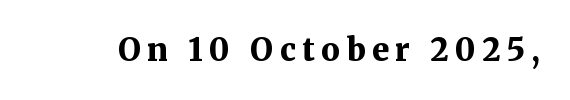
{"serif": "yes", "italic": "no", "bold": "yes", "weight": "bold", "width": "normal", "stroke_contrast": "medium", "x_height": "medium", "monospaced": "no", "underline": "no", "letter_spacing": "wide", "letter_spacing_em": 0.21, "glyph_px": 31}
